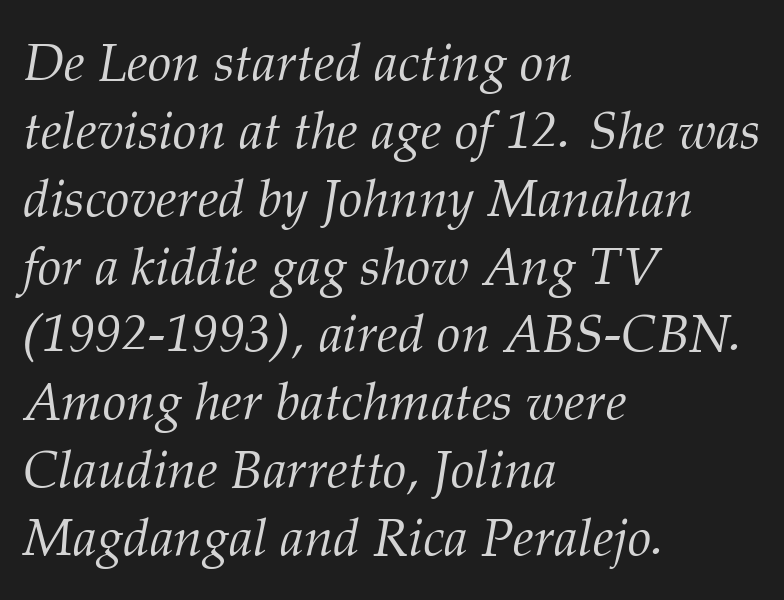
The font is comparable to plain body text, perhaps lighter. Yep, that's italic — everything's leaning. Looks like regular typesetting: each glyph gets only the width it needs. Rule under the text: the space is simply empty. The letterforms sit shoulder to shoulder at normal distance.
